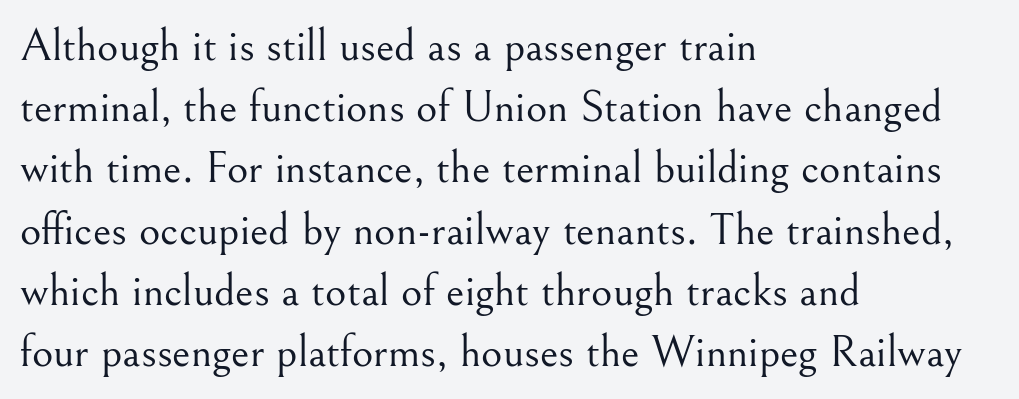
Is the type heavy? It reads as light-to-regular instead. Nobody drew a line under any word here. You could not count columns in this text — the font is proportionally spaced. This sample uses an upright cut, with every glyph sitting square on the baseline. Is the block centered? No — it sits flush against the left margin. Is this a sans? No — the strokes have serifs.
